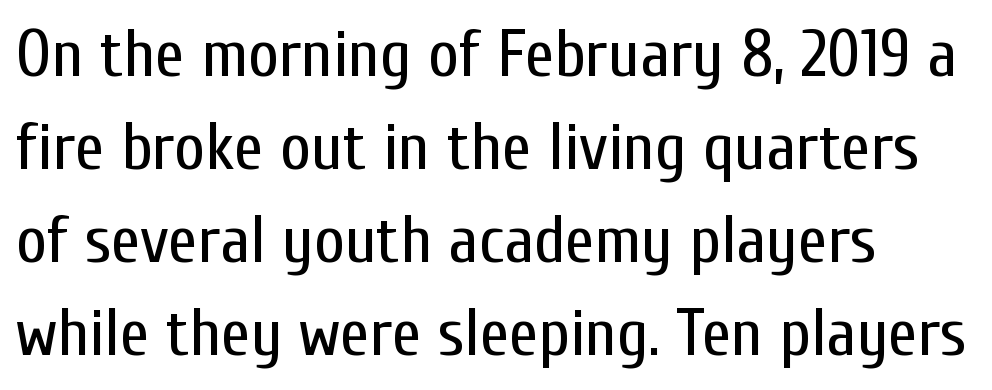
The compositor pushed each line to the left boundary. Leading matches the norm, producing a regular column. Weight: regular or lighter. Tracking here is standard; glyphs follow each other at the usual distance. Varying glyph widths throughout — classic text-font behaviour. Clear beneath every line of the passage.
